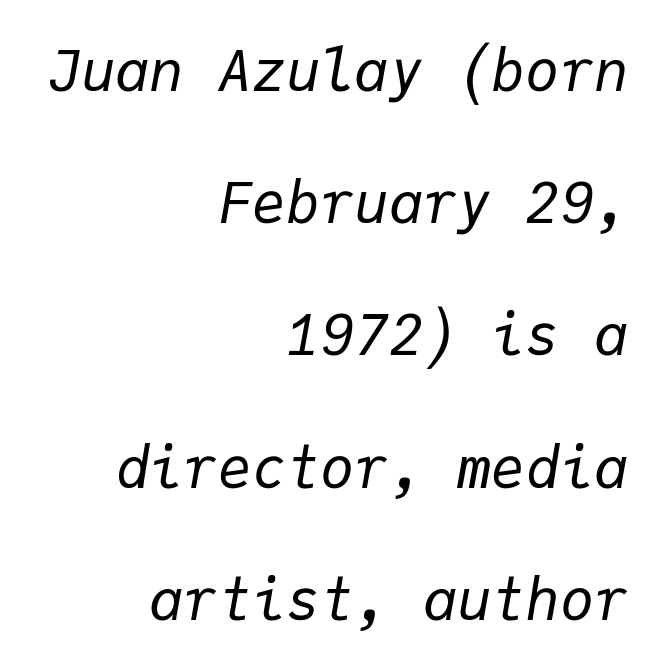
The passage shown is typed in a monospace face where columns stay perfectly aligned. This reads as an unemphasized weight, regular at the heaviest. Only glyphs here, with clear space below each row. Compared with typical body copy, the letter spacing here is the same.
